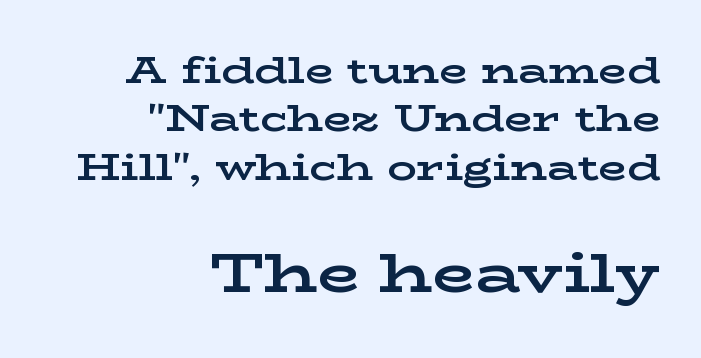
{"serif": "yes", "italic": "no", "bold": "yes", "weight": "bold", "width": "wide", "stroke_contrast": "low", "x_height": "medium", "monospaced": "no", "underline": "no", "align": "right", "line_spacing": "normal", "line_spacing_ratio": 1.31, "letter_spacing": "normal", "letter_spacing_em": 0.0, "larger_block": "second", "size_ratio": 1.49, "glyph_px": 55}
